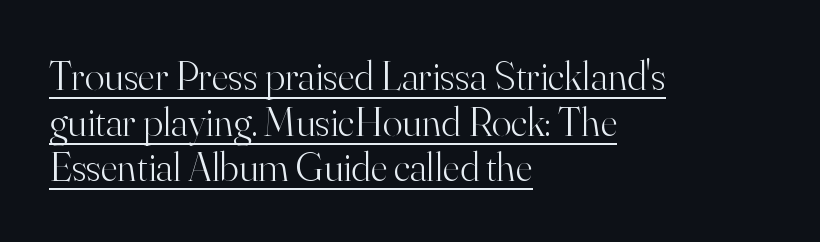
Q: Is the text bold? A: No.
Q: Is the text italic (slanted)? A: No, it is upright.
Q: Is the typeface a serif or a sans-serif typeface? A: Serif.
Q: Is the text underlined? A: Yes.
Q: How is the paragraph aligned? A: Left-aligned.
Q: Is the spacing between letters normal or unusually wide? A: Normal.
Q: Is the spacing between lines tight, normal or loose? A: Tight.
Q: Width (condensed, normal, or wide)? A: Normal.
Q: Stroke contrast? A: High.
Q: x-height? A: Small.
Q: Monospaced? A: No.
